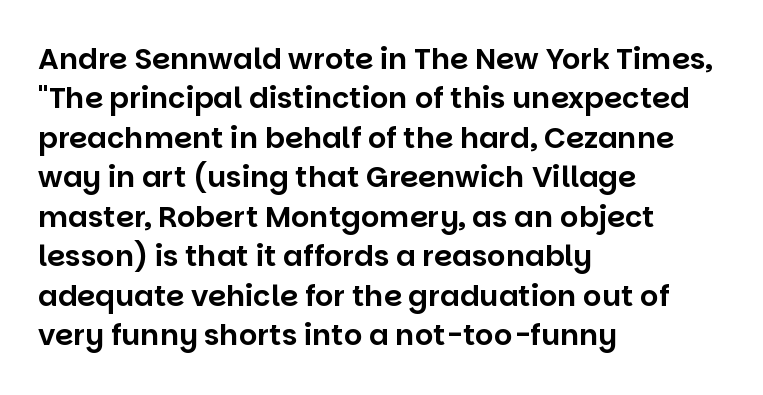
{"serif": "no", "italic": "no", "width": "normal", "stroke_contrast": "low", "x_height": "large", "monospaced": "no", "underline": "no", "align": "left", "line_spacing": "normal", "line_spacing_ratio": 1.36, "letter_spacing": "normal", "letter_spacing_em": 0.0, "glyph_px": 29}
